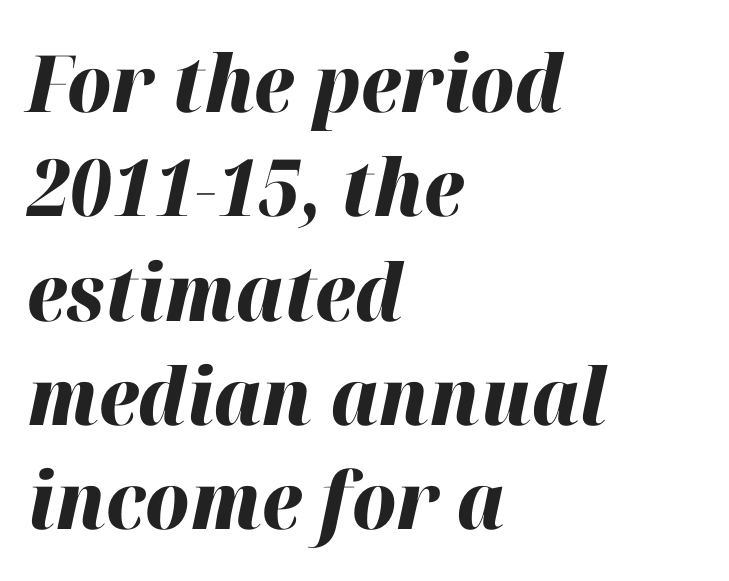
Q: Is the text bold? A: Yes.
Q: Is the text italic (slanted)? A: Yes, it leans right by about 12 degrees.
Q: Is the text underlined? A: No.
Q: How is the paragraph aligned? A: Left-aligned.
Q: Is the spacing between letters normal or unusually wide? A: Normal.
Q: Is the spacing between lines tight, normal or loose? A: Normal.
Q: Width (condensed, normal, or wide)? A: Normal.
Q: Stroke contrast? A: High.
Q: x-height? A: Medium.
Q: Monospaced? A: No.
